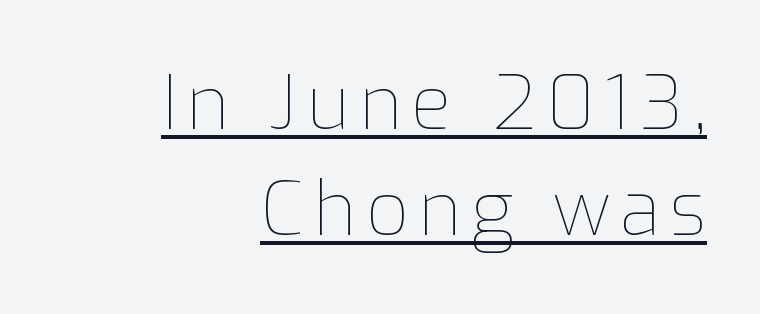
Style check: upright. A quiet, ordinary-to-light weight characterises the typeface. The rows are spaced the way most documents space them. These lines are rendered in a variable-pitch font. Notice how a bar underscores the lettering throughout. A flush-right, rag-left setting is used for this passage.
